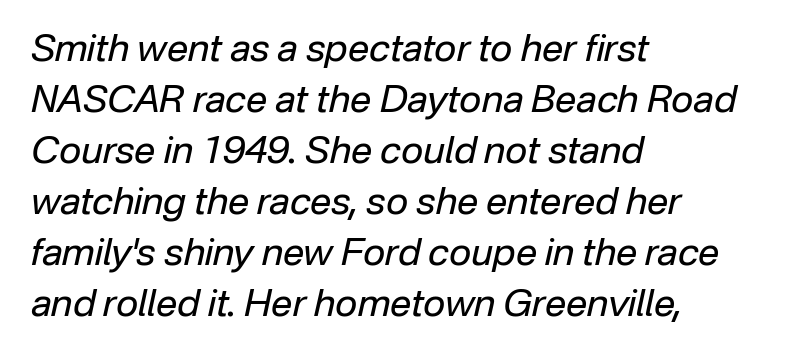
{"italic": "yes", "lean": "right", "slant_degrees": 12, "bold": "no", "weight": "regular", "width": "normal", "stroke_contrast": "low", "x_height": "medium", "monospaced": "no", "underline": "no", "align": "left", "line_spacing": "normal", "line_spacing_ratio": 1.34, "letter_spacing": "normal", "letter_spacing_em": 0.0, "glyph_px": 38}
